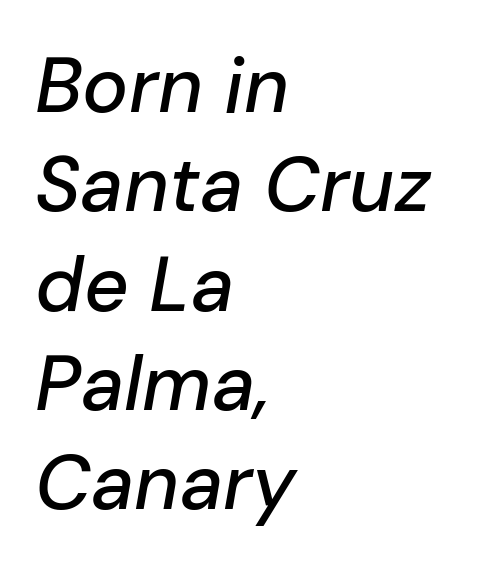
The words here are not underlined. A typesetter would call this proportional, since set widths differ per character. In terms of posture, this sample is oblique. Interline gaps are of average width in this sample.
